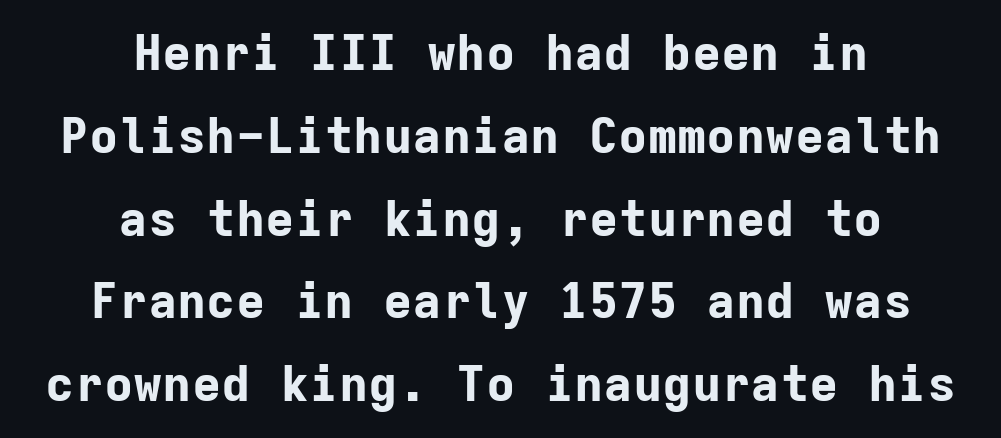
The image shows 49 px bold sans-serif type, upright, monospaced; set centered, normal line spacing (1.69x), normal letter spacing, not underlined; low stroke contrast and a medium x-height.
